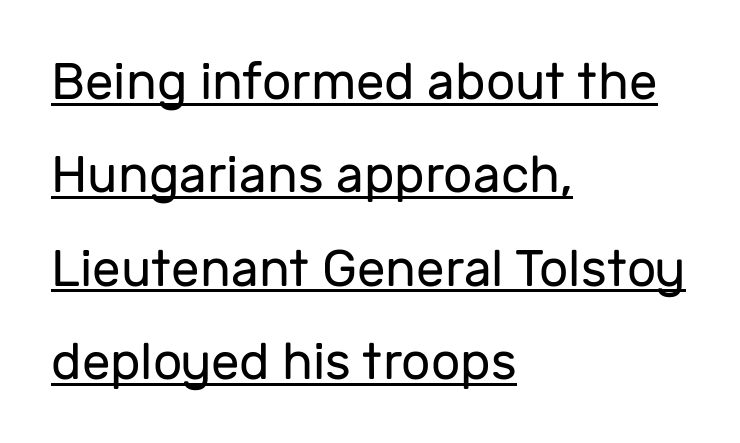
{"serif": "no", "italic": "no", "bold": "no", "weight": "regular", "width": "normal", "stroke_contrast": "low", "x_height": "medium", "monospaced": "no", "underline": "yes", "align": "left", "line_spacing_ratio": 1.83, "letter_spacing": "normal", "letter_spacing_em": 0.0, "glyph_px": 51}
